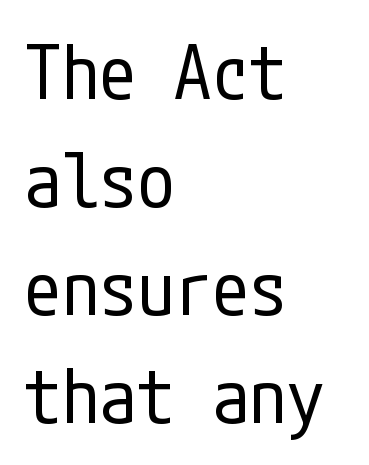
No chunkiness to these letters — they're not bold. Every character sits straight up, as roman type does. Does the type have serifs? No, each stem ends abruptly. Plain, unruled lines of type.
